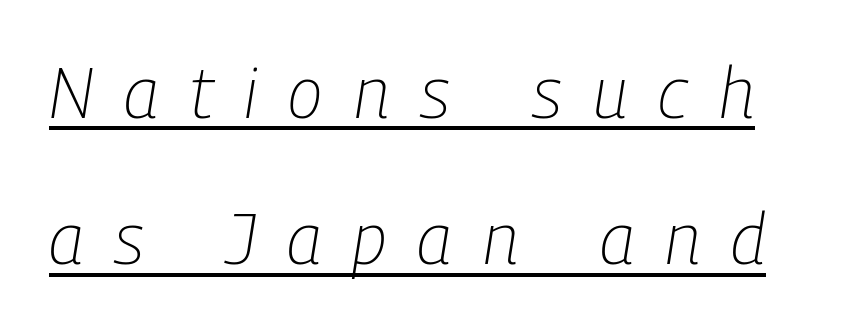
Q: Is the text bold? A: No.
Q: Is the text italic (slanted)? A: Yes, it leans right by about 9 degrees.
Q: Is the text underlined? A: Yes.
Q: Is the spacing between letters normal or unusually wide? A: Unusually wide.
Q: Is the spacing between lines tight, normal or loose? A: Loose.
Q: Width (condensed, normal, or wide)? A: Condensed.
Q: Stroke contrast? A: Low.
Q: x-height? A: Medium.
Q: Monospaced? A: No.
